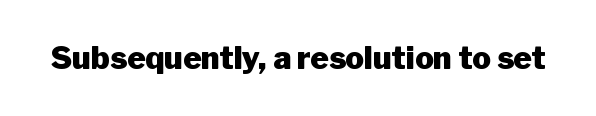
The image shows 31 px heavy sans-serif type, upright; set normal letter spacing, not underlined; low stroke contrast and a medium x-height.
